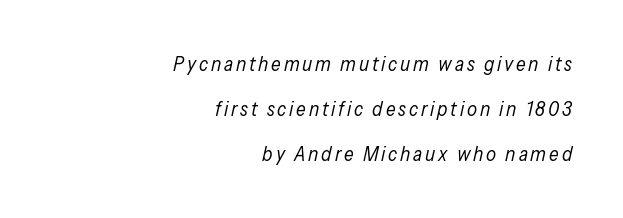
The image shows 20 px text type, italic (leaning right); set right-aligned, loose line spacing (2.24x), not underlined.
